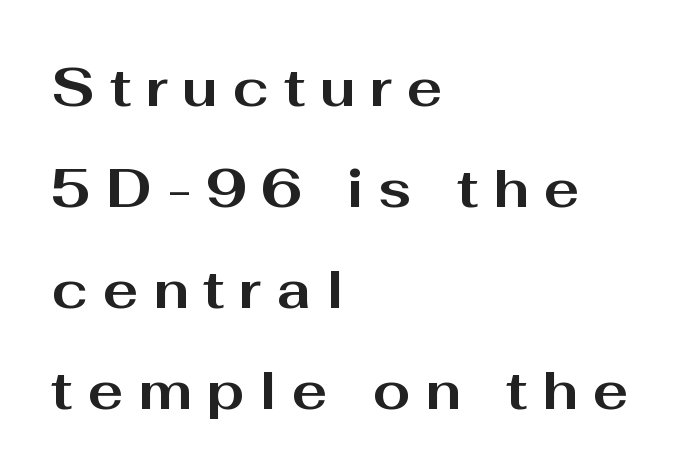
The image shows 54 px bold, wide sans-serif type, upright; set left-aligned, line spacing 1.87x, unusually wide letter spacing (+0.27 em), not underlined; medium stroke contrast and a medium x-height.
